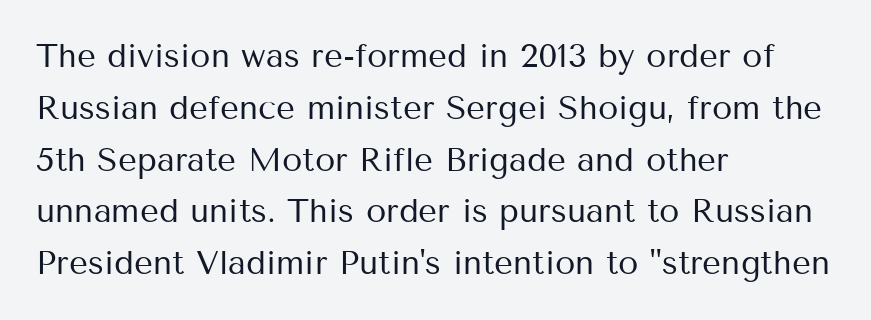
Q: Is the text bold? A: No.
Q: Is the text italic (slanted)? A: No, it is upright.
Q: Is the typeface a serif or a sans-serif typeface? A: Sans-serif.
Q: Is the text underlined? A: No.
Q: How is the paragraph aligned? A: Left-aligned.
Q: Is the spacing between letters normal or unusually wide? A: Normal.
Q: Is the spacing between lines tight, normal or loose? A: Normal.
Q: Width (condensed, normal, or wide)? A: Normal.
Q: Stroke contrast? A: Medium.
Q: x-height? A: Medium.
Q: Monospaced? A: No.
